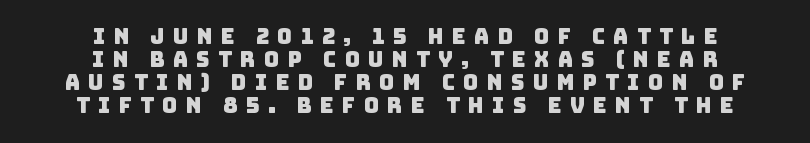
The rendering uses a small line-height, squeezing the rows. Clear beneath every line of the passage. Short and long lines alike share a common midpoint. The tracking jumps out immediately: characters are airy and widely separated.
